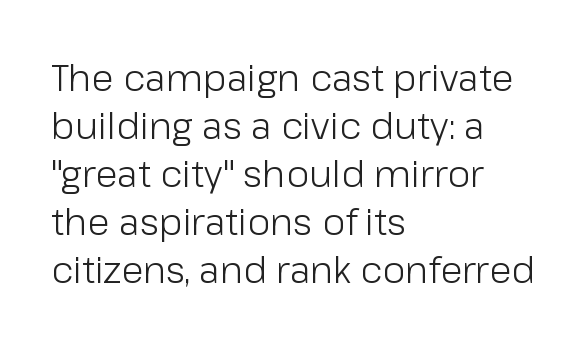
{"serif": "no", "italic": "no", "bold": "no", "weight": "light", "width": "normal", "stroke_contrast": "low", "x_height": "medium", "monospaced": "no", "underline": "no", "align": "left", "line_spacing": "normal", "line_spacing_ratio": 1.3, "letter_spacing": "normal", "letter_spacing_em": 0.0, "glyph_px": 37}
